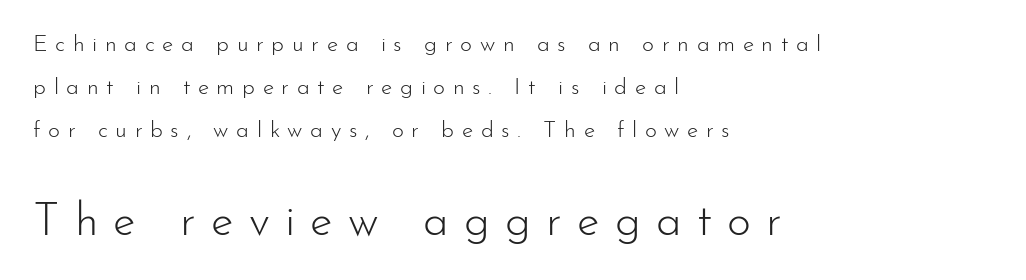
{"serif": "no", "italic": "no", "bold": "no", "weight": "light", "width": "normal", "stroke_contrast": "low", "x_height": "small", "monospaced": "no", "underline": "no", "align": "left", "line_spacing_ratio": 1.88, "letter_spacing": "wide", "letter_spacing_em": 0.33, "larger_block": "second", "size_ratio": 2.0, "glyph_px": 46}
